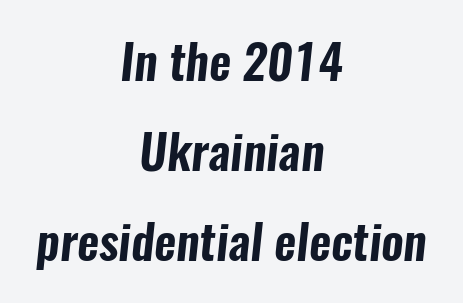
{"serif": "no", "width": "condensed", "stroke_contrast": "low", "x_height": "medium", "monospaced": "no", "underline": "no", "align": "center", "line_spacing_ratio": 1.88, "letter_spacing": "normal", "letter_spacing_em": 0.0, "glyph_px": 48}
